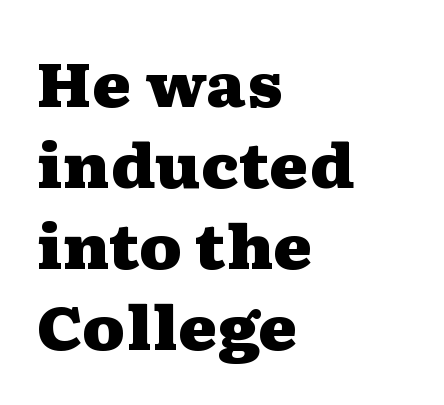
The image shows 60 px heavy, wide serif type, upright; set left-aligned, normal line spacing (1.35x), normal letter spacing, not underlined; medium stroke contrast and a medium x-height.
